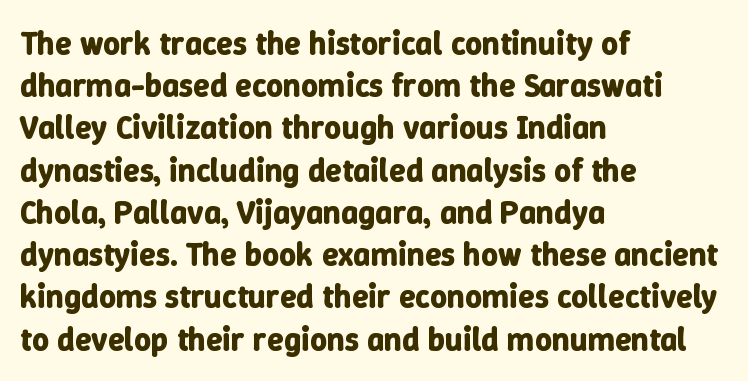
{"italic": "no", "bold": "yes", "weight": "bold", "width": "normal", "stroke_contrast": "low", "x_height": "medium", "monospaced": "no", "underline": "no", "align": "left", "line_spacing": "normal", "line_spacing_ratio": 1.28, "letter_spacing": "normal", "letter_spacing_em": 0.0, "glyph_px": 33}
